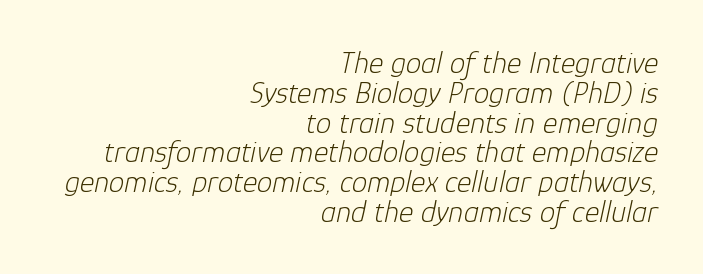
Q: Is the text bold? A: No.
Q: Is the text italic (slanted)? A: Yes, it leans right by about 12 degrees.
Q: Is the text underlined? A: No.
Q: How is the paragraph aligned? A: Right-aligned.
Q: Is the spacing between letters normal or unusually wide? A: Normal.
Q: Is the spacing between lines tight, normal or loose? A: Tight.
Q: Width (condensed, normal, or wide)? A: Normal.
Q: Stroke contrast? A: Low.
Q: x-height? A: Medium.
Q: Monospaced? A: No.
